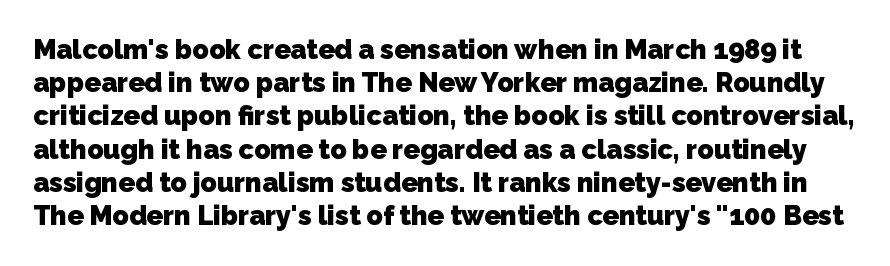
The image shows 27 px bold type; set line spacing 1.23x, normal letter spacing, not underlined.
